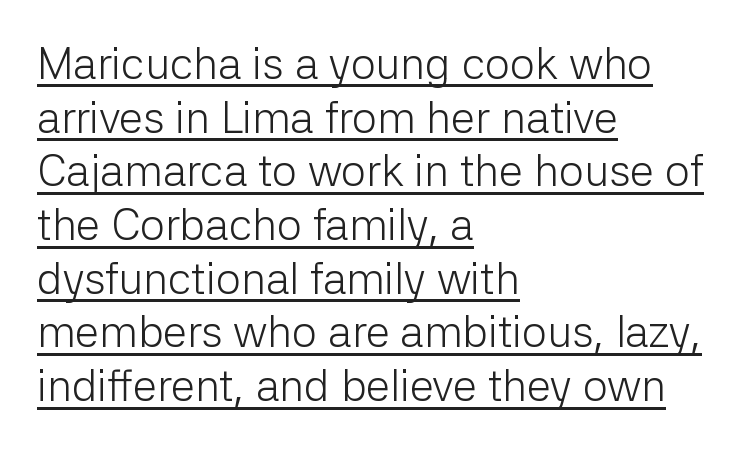
Typeset ragged right — the left edge is the straight one. This sample has the flowing, uneven cadence of proportional lettering. The passage shown is not bold in any degree. Each word holds together tightly as a unit, with standard inter-letter gaps. Check the space under the baseline: a stroke is drawn there.
